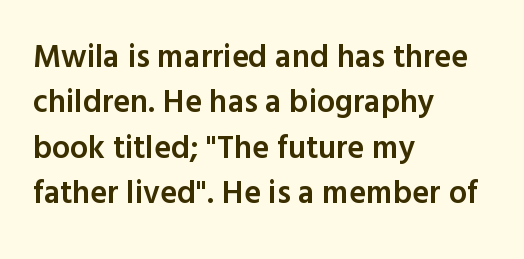
{"serif": "no", "italic": "no", "bold": "semi", "weight": "semibold", "width": "normal", "x_height": "medium", "monospaced": "no", "underline": "no", "align": "left", "line_spacing": "normal", "line_spacing_ratio": 1.42, "letter_spacing": "normal", "letter_spacing_em": 0.0, "glyph_px": 32}
